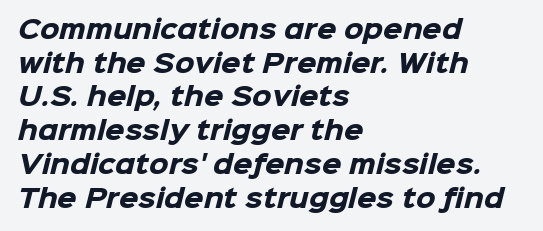
Q: Is the text bold? A: Yes.
Q: Is the text underlined? A: No.
Q: How is the paragraph aligned? A: Left-aligned.
Q: Is the spacing between letters normal or unusually wide? A: Normal.
Q: Is the spacing between lines tight, normal or loose? A: Normal.
